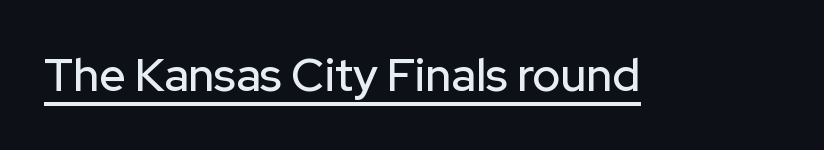
The image shows 46 px sans-serif type, upright; set normal letter spacing, underlined; low stroke contrast and a medium x-height.
